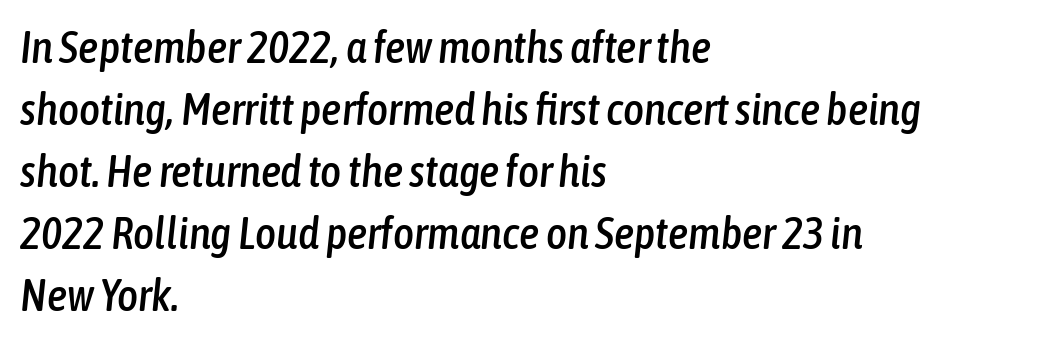
Observe the lean: these are italic letterforms. This sample is left-justified, so line endings fall wherever the words run out. Nobody touched the tracking dial on this one. The letters advance in unequal steps, a hallmark of proportional type. Type without underlining.
